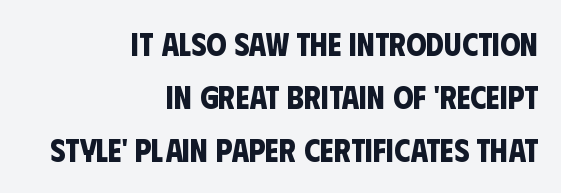
{"serif": "no", "bold": "yes", "weight": "bold", "width": "condensed", "stroke_contrast": "low", "x_height": "large", "monospaced": "no", "underline": "no", "align": "right", "line_spacing": "normal", "line_spacing_ratio": 1.66, "letter_spacing": "normal", "letter_spacing_em": 0.0, "glyph_px": 32}
